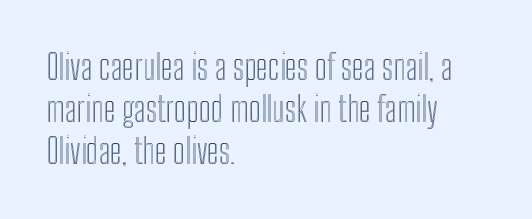
A typesetter would call this proportional, since set widths differ per character. Horizontal alignment here is leftward, the default for most running prose. If you drew a line through each stem, it would be perfectly vertical. The gaps between neighbouring characters are ordinary and unremarkable. Underlining? Definitely not there.
